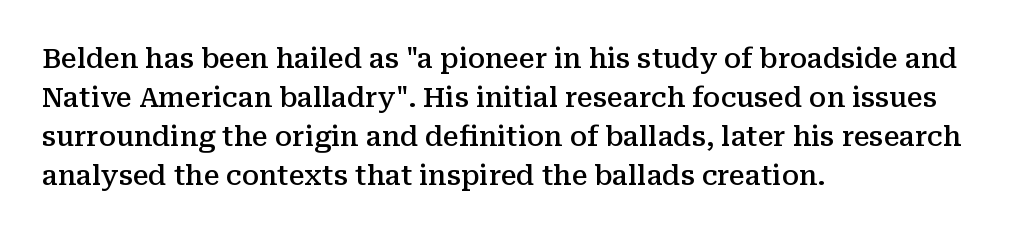
Q: Is the text bold? A: Semi-bold.
Q: Is the text italic (slanted)? A: No, it is upright.
Q: Is the typeface a serif or a sans-serif typeface? A: Serif.
Q: Is the text underlined? A: No.
Q: How is the paragraph aligned? A: Left-aligned.
Q: Is the spacing between letters normal or unusually wide? A: Normal.
Q: Is the spacing between lines tight, normal or loose? A: Normal.
Q: Width (condensed, normal, or wide)? A: Normal.
Q: Stroke contrast? A: Medium.
Q: x-height? A: Medium.
Q: Monospaced? A: No.
